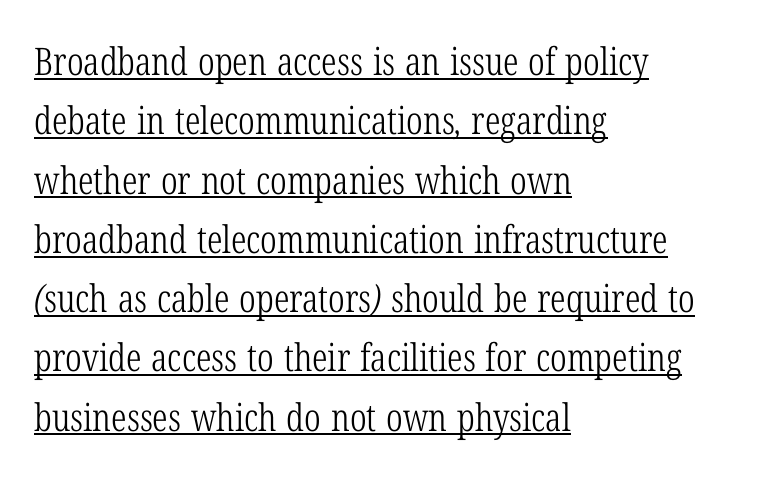
The rendering uses a moderate line-height, typical for paragraphs. The letters advance in unequal steps, a hallmark of proportional type. The rendered words wear a rule along their underside. Compared with typical body copy, the letter spacing here is the same. Compared with a typical body face, this is equally light or lighter still.
